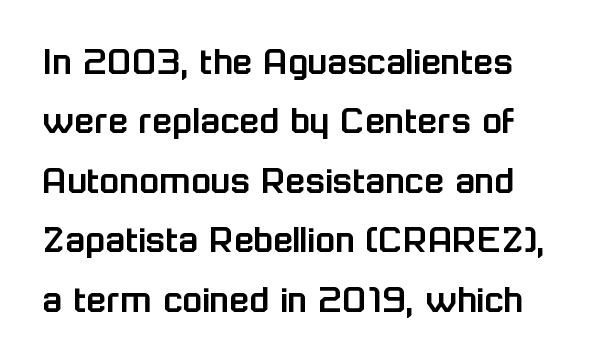
{"serif": "no", "italic": "no", "width": "normal", "stroke_contrast": "low", "x_height": "medium", "monospaced": "no", "underline": "no", "line_spacing": "normal", "line_spacing_ratio": 1.45, "letter_spacing": "normal", "letter_spacing_em": 0.0, "glyph_px": 41}
